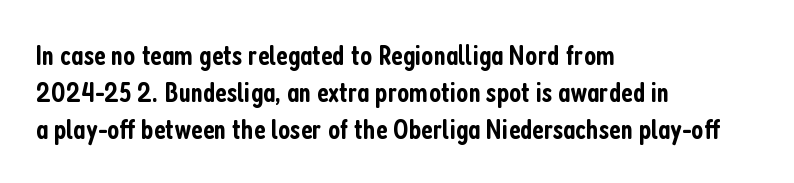
Q: Is the text bold? A: Semi-bold.
Q: Is the text italic (slanted)? A: No, it is upright.
Q: Is the typeface a serif or a sans-serif typeface? A: Sans-serif.
Q: Is the text underlined? A: No.
Q: How is the paragraph aligned? A: Left-aligned.
Q: Is the spacing between letters normal or unusually wide? A: Normal.
Q: Is the spacing between lines tight, normal or loose? A: Normal.
Q: Width (condensed, normal, or wide)? A: Condensed.
Q: Stroke contrast? A: Low.
Q: x-height? A: Medium.
Q: Monospaced? A: No.
